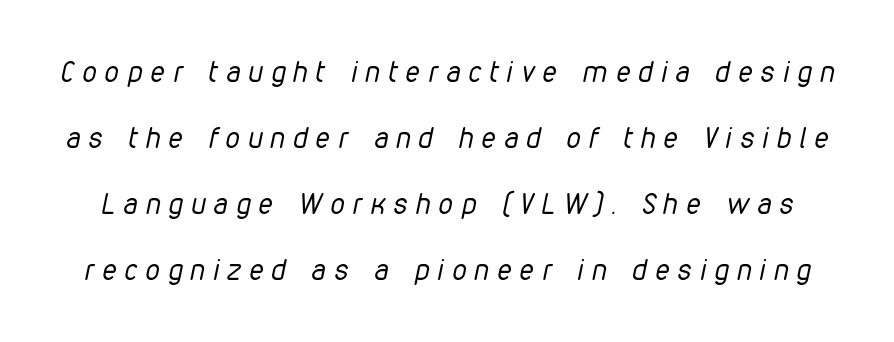
The image shows 28 px regular-weight, condensed type, italic (leaning right); set loose line spacing (2.36x), unusually wide letter spacing (+0.31 em), not underlined; low stroke contrast and a medium x-height.
